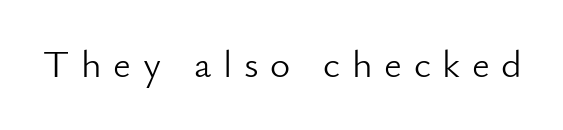
The image shows 39 px light sans-serif type, upright; set unusually wide letter spacing (+0.3 em), not underlined; low stroke contrast and a small x-height.
